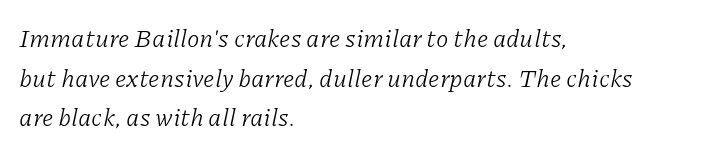
{"italic": "yes", "lean": "right", "slant_degrees": 11, "bold": "no", "underline": "no", "align": "left", "line_spacing": "normal", "line_spacing_ratio": 1.59, "letter_spacing": "normal", "letter_spacing_em": 0.0, "glyph_px": 25}
